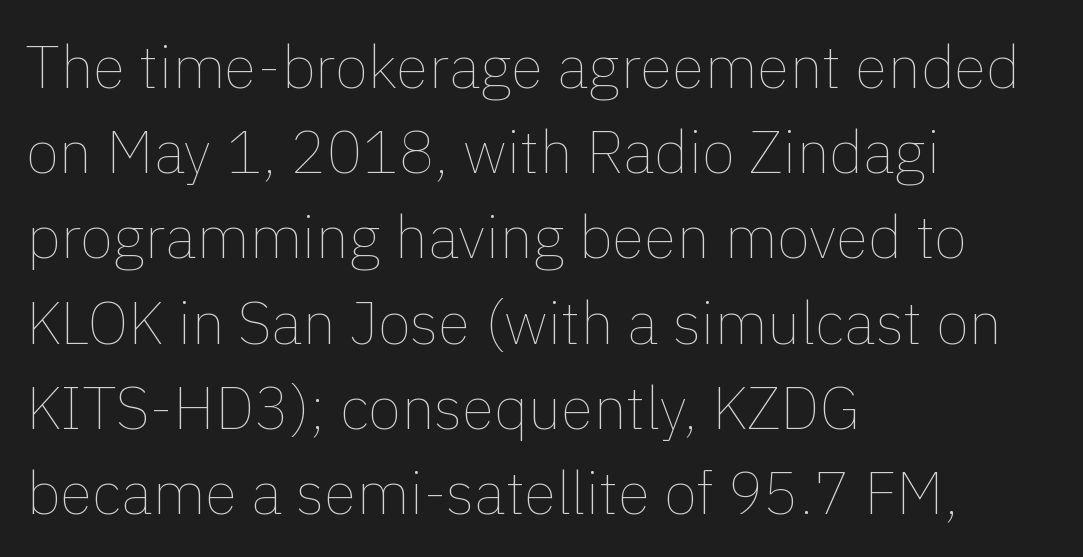
Q: Is the text bold? A: No.
Q: Is the text italic (slanted)? A: No, it is upright.
Q: Is the text underlined? A: No.
Q: How is the paragraph aligned? A: Left-aligned.
Q: Is the spacing between letters normal or unusually wide? A: Normal.
Q: Is the spacing between lines tight, normal or loose? A: Normal.
Q: Width (condensed, normal, or wide)? A: Normal.
Q: x-height? A: Medium.
Q: Monospaced? A: No.
